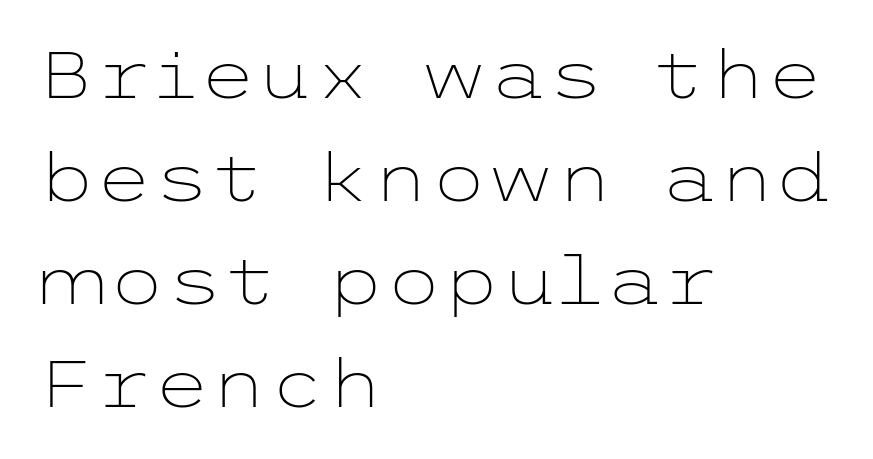
In terms of letterform style, serifs are entirely absent. You could call the tracking neutral — neither tight nor loose. Descenders are the only things crossing below the line. Summary of weight: not heavy and not bold. Ascenders rise straight up at ninety degrees. The lines in this sample share a left origin and differ only in where they stop.
